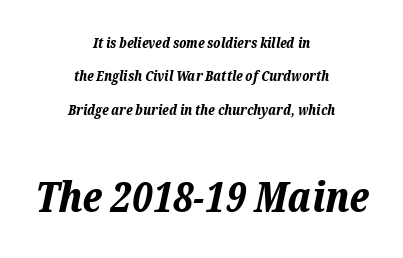
Q: Is the text bold? A: Yes.
Q: Is the text italic (slanted)? A: Yes, it leans right by about 12 degrees.
Q: Is the text underlined? A: No.
Q: How is the paragraph aligned? A: Centered.
Q: Is the spacing between letters normal or unusually wide? A: Normal.
Q: Is the spacing between lines tight, normal or loose? A: Loose.
Q: Which block of text is set in a larger size, the first (top) or the second (bottom)? A: The second (bottom) one.
Q: Width (condensed, normal, or wide)? A: Normal.
Q: Stroke contrast? A: Low.
Q: x-height? A: Medium.
Q: Monospaced? A: No.
